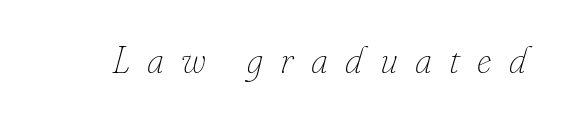
Q: Is the text bold? A: No.
Q: Is the text italic (slanted)? A: Yes, it leans right by about 16 degrees.
Q: Is the text underlined? A: No.
Q: Is the spacing between letters normal or unusually wide? A: Unusually wide.
Q: Width (condensed, normal, or wide)? A: Normal.
Q: Stroke contrast? A: Low.
Q: x-height? A: Small.
Q: Monospaced? A: No.
